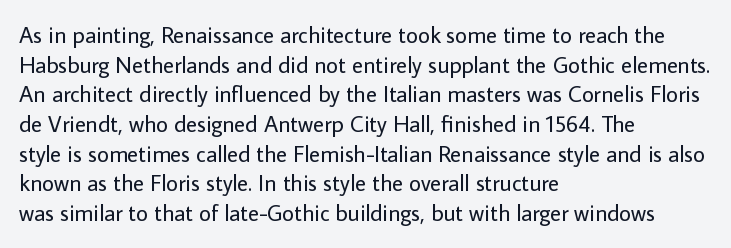
The image shows 23 px text type, upright; set left-aligned, normal line spacing (1.29x), normal letter spacing, not underlined.
